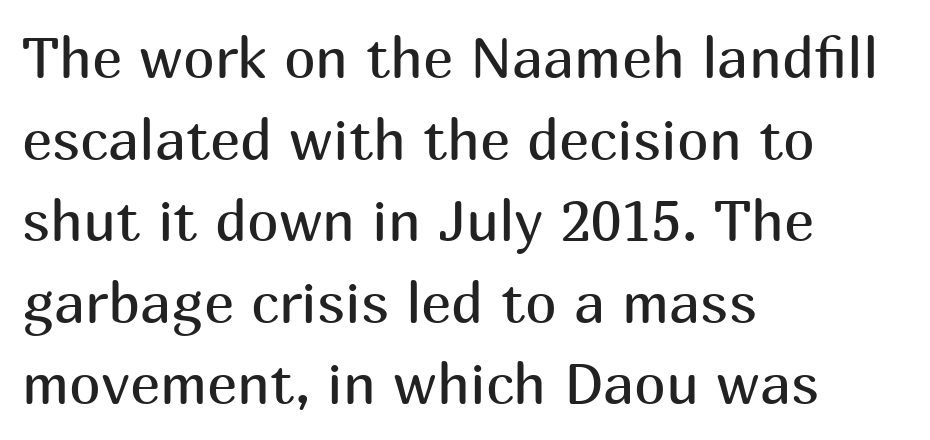
The image shows 57 px regular-weight sans-serif type, upright; set left-aligned, normal line spacing (1.43x), normal letter spacing, not underlined; medium stroke contrast and a medium x-height.
